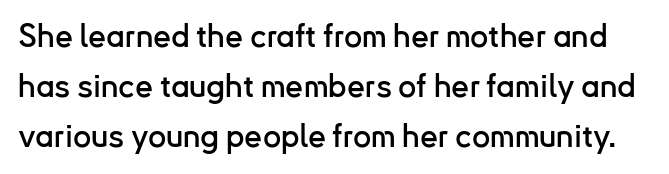
Q: Is the text italic (slanted)? A: No, it is upright.
Q: Is the typeface a serif or a sans-serif typeface? A: Sans-serif.
Q: Is the text underlined? A: No.
Q: Is the spacing between letters normal or unusually wide? A: Normal.
Q: Is the spacing between lines tight, normal or loose? A: Normal.
Q: Width (condensed, normal, or wide)? A: Normal.
Q: Stroke contrast? A: Low.
Q: x-height? A: Small.
Q: Monospaced? A: No.
